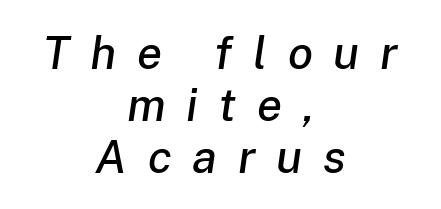
The image shows 46 px text type, italic (leaning right); set centered, tight line spacing (1.13x), unusually wide letter spacing (+0.45 em), not underlined; low stroke contrast and a medium x-height.
